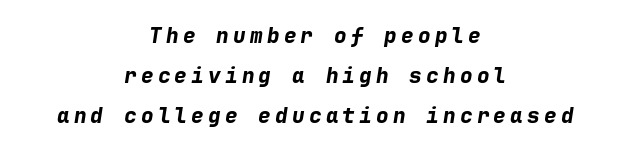
The foot of each line stays bare and open. Tracking value appears strongly positive — letters spread wide. Characters are canted at an angle relative to the baseline's perpendicular. Set as a true bold cut, around the 700 mark. Leftover space on each line is divided equally before and after the words. Line spacing here is loose.
